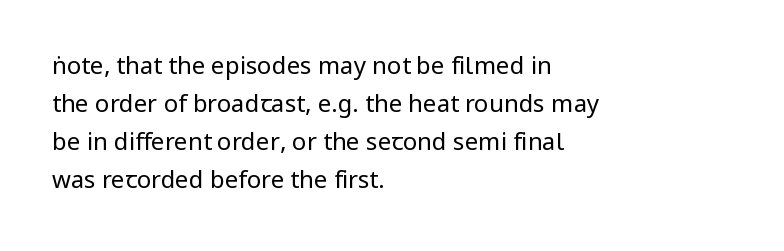
Q: Is the text bold? A: No.
Q: Is the text italic (slanted)? A: No, it is upright.
Q: Is the text underlined? A: No.
Q: How is the paragraph aligned? A: Left-aligned.
Q: Is the spacing between letters normal or unusually wide? A: Normal.
Q: Is the spacing between lines tight, normal or loose? A: Normal.
